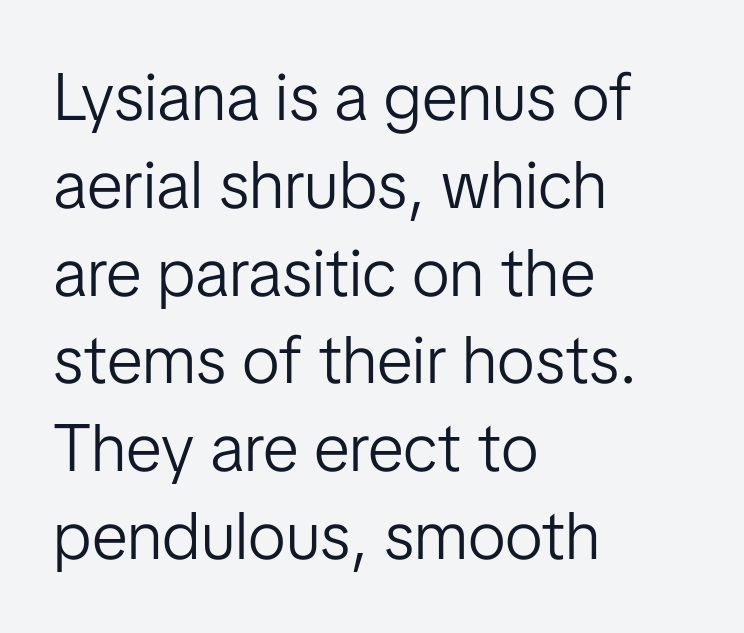
{"serif": "no", "italic": "no", "bold": "no", "weight": "light", "width": "normal", "stroke_contrast": "low", "x_height": "medium", "monospaced": "no", "underline": "no", "align": "left", "line_spacing": "normal", "line_spacing_ratio": 1.31, "letter_spacing": "normal", "letter_spacing_em": 0.0, "glyph_px": 67}
